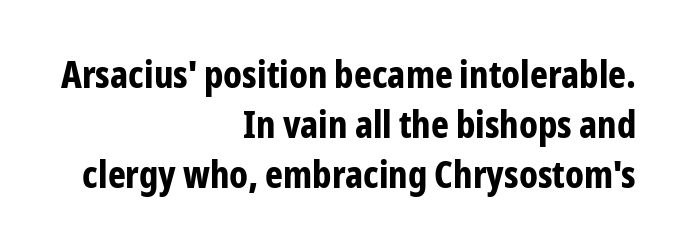
No word sits above an underline. When letters stand straight like this, we call the style roman or upright. Each letter keeps its own natural width here, so spacing adapts to shape. Unlike a traditional serif, this face leaves its strokes unadorned. Heft: maximum for text — a bold.
